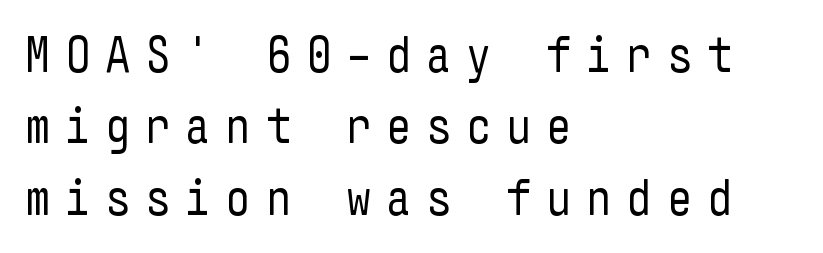
Q: Is the text bold? A: No.
Q: Is the text italic (slanted)? A: No, it is upright.
Q: Is the typeface a serif or a sans-serif typeface? A: Sans-serif.
Q: Is the text underlined? A: No.
Q: How is the paragraph aligned? A: Left-aligned.
Q: Is the spacing between letters normal or unusually wide? A: Unusually wide.
Q: Is the spacing between lines tight, normal or loose? A: Normal.
Q: Width (condensed, normal, or wide)? A: Condensed.
Q: Stroke contrast? A: Low.
Q: x-height? A: Medium.
